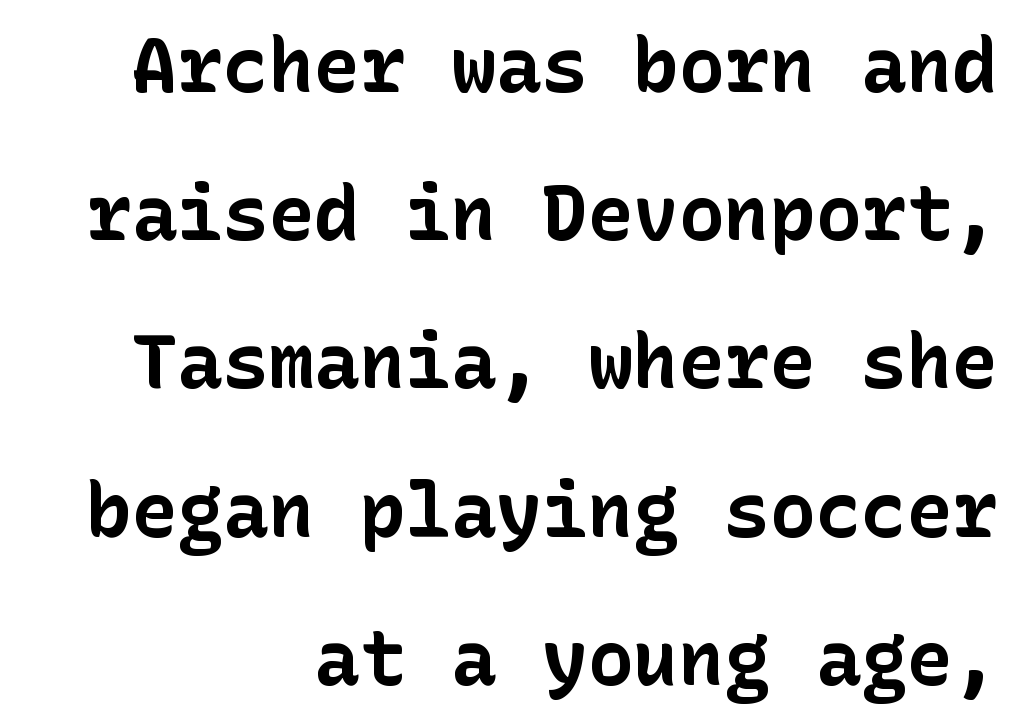
The font is running at its bold setting. This sample uses a sans-serif face. The letters stand straight up with perfectly vertical stems. A bare baseline throughout the passage.
